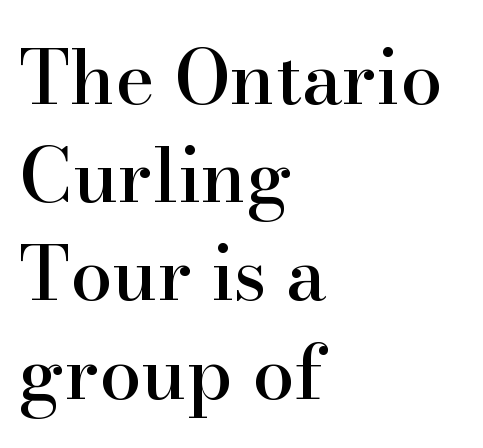
Q: Is the text italic (slanted)? A: No, it is upright.
Q: Is the typeface a serif or a sans-serif typeface? A: Serif.
Q: Is the text underlined? A: No.
Q: How is the paragraph aligned? A: Left-aligned.
Q: Is the spacing between letters normal or unusually wide? A: Normal.
Q: Is the spacing between lines tight, normal or loose? A: Normal.
Q: Width (condensed, normal, or wide)? A: Normal.
Q: Stroke contrast? A: High.
Q: x-height? A: Small.
Q: Monospaced? A: No.
